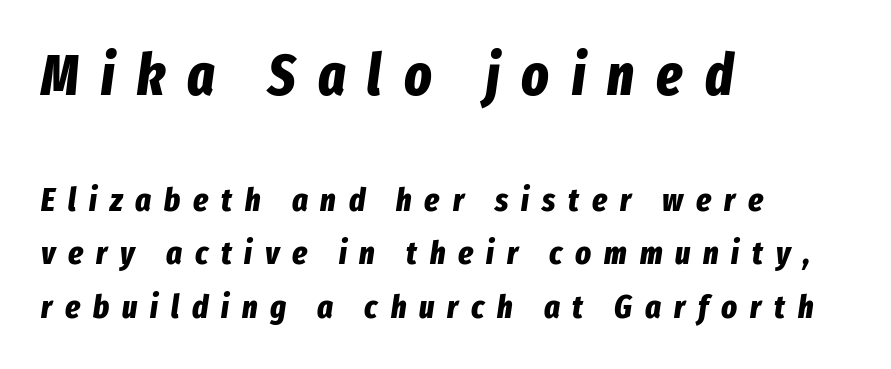
Stroke thickness is high; the sample reads as a true bold. The passage is arranged the way most books set body copy — flush left. Is this a fixed-width face? No — the glyphs have proportional, varying widths. The letters are slanted; this is an italic face. The passage shown stacks its lines at a standard gap. The string is rendered with underlining switched off.
